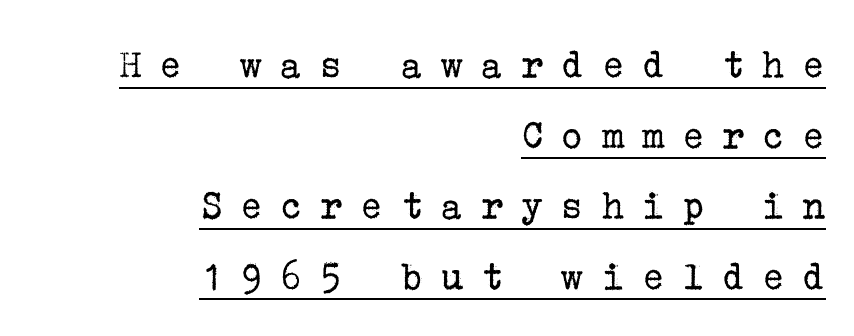
The image shows 42 px regular-weight serif type, upright; set right-aligned, normal line spacing (1.68x), unusually wide letter spacing (+0.42 em), underlined; low stroke contrast and a medium x-height.
